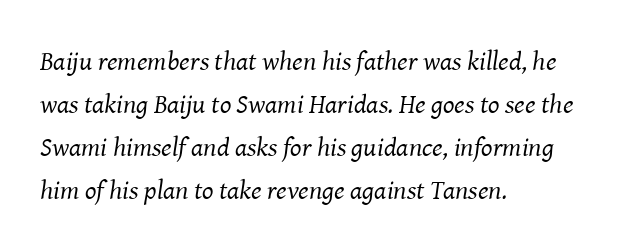
Stems here are at most as thick as an everyday book face. Casual observation: everything's shoved over to the left. Tall strokes in this sample are angled rather than plumb. The strip under each line holds only bare page.
